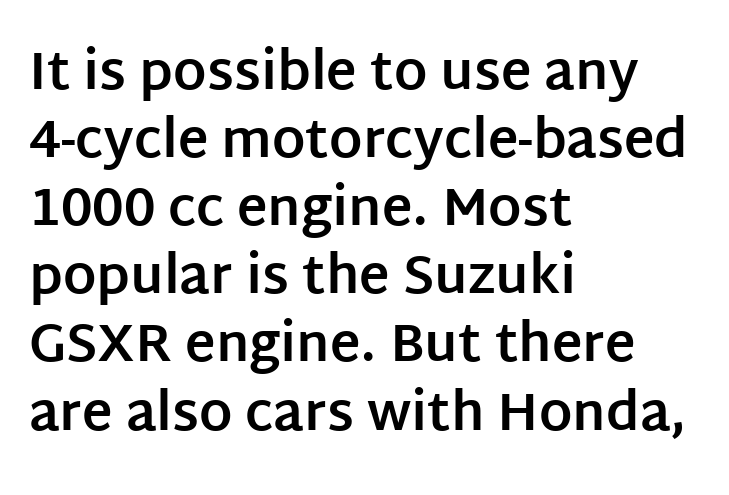
Q: Is the text bold? A: Yes.
Q: Is the text italic (slanted)? A: No, it is upright.
Q: Is the typeface a serif or a sans-serif typeface? A: Sans-serif.
Q: Is the text underlined? A: No.
Q: How is the paragraph aligned? A: Left-aligned.
Q: Is the spacing between letters normal or unusually wide? A: Normal.
Q: Is the spacing between lines tight, normal or loose? A: Normal.
Q: Width (condensed, normal, or wide)? A: Normal.
Q: Stroke contrast? A: Low.
Q: x-height? A: Large.
Q: Monospaced? A: No.
